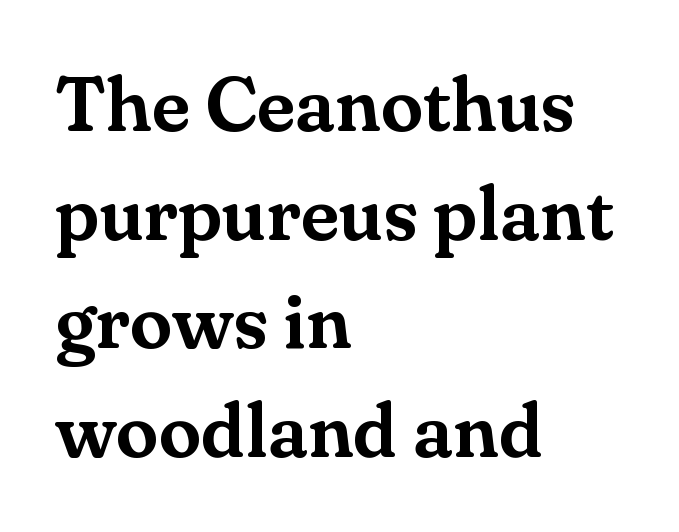
{"serif": "yes", "italic": "no", "width": "normal", "stroke_contrast": "medium", "x_height": "small", "monospaced": "no", "underline": "no", "align": "left", "line_spacing": "normal", "line_spacing_ratio": 1.41, "letter_spacing": "normal", "letter_spacing_em": 0.0, "glyph_px": 77}
